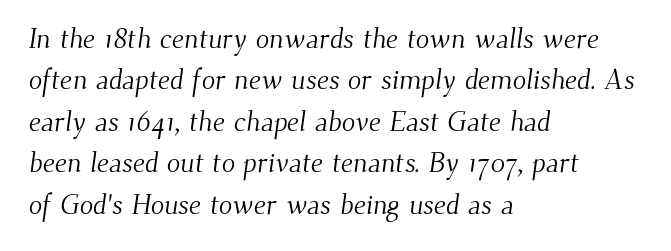
I'd call this a serif setting — the letters wear small feet. Note the varied advance widths — an 'i' is clearly narrower than an 'm'. Compared with a typical body face, this is equally light or lighter still. Glance below the letters and you will spot only blank space. The rendering uses a moderate line-height, typical for paragraphs. The passage is arranged the way most books set body copy — flush left.
